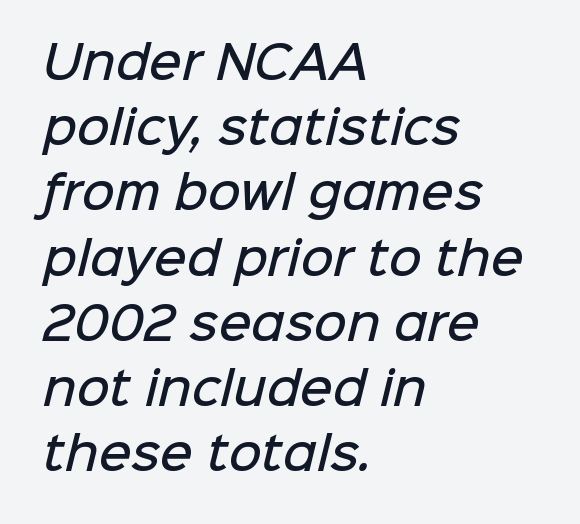
Q: Is the text bold? A: Semi-bold.
Q: Is the typeface a serif or a sans-serif typeface? A: Sans-serif.
Q: Is the text underlined? A: No.
Q: How is the paragraph aligned? A: Left-aligned.
Q: Is the spacing between letters normal or unusually wide? A: Normal.
Q: Is the spacing between lines tight, normal or loose? A: Normal.
Q: Width (condensed, normal, or wide)? A: Normal.
Q: Stroke contrast? A: Low.
Q: x-height? A: Medium.
Q: Monospaced? A: No.
